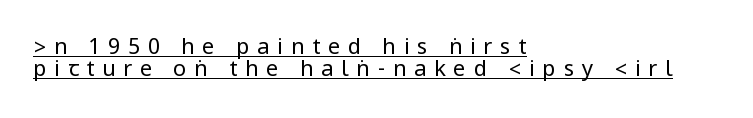
{"italic": "no", "bold": "no", "underline": "yes", "align": "left", "line_spacing": "tight", "line_spacing_ratio": 1.0, "letter_spacing": "wide", "letter_spacing_em": 0.35, "glyph_px": 22}
